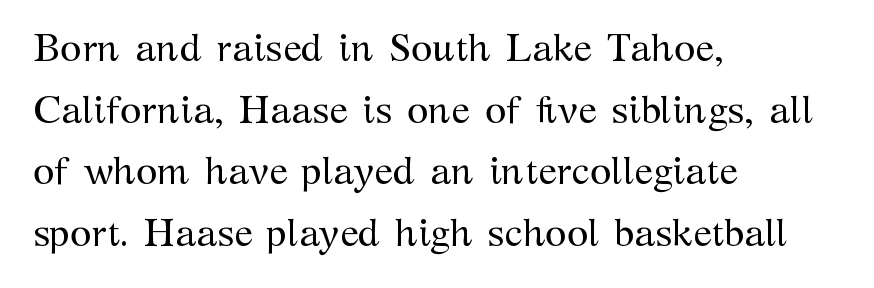
Q: Is the text bold? A: No.
Q: Is the text italic (slanted)? A: No, it is upright.
Q: Is the typeface a serif or a sans-serif typeface? A: Serif.
Q: Is the text underlined? A: No.
Q: How is the paragraph aligned? A: Left-aligned.
Q: Is the spacing between letters normal or unusually wide? A: Normal.
Q: Is the spacing between lines tight, normal or loose? A: Normal.
Q: Width (condensed, normal, or wide)? A: Normal.
Q: Stroke contrast? A: Medium.
Q: x-height? A: Medium.
Q: Monospaced? A: No.
